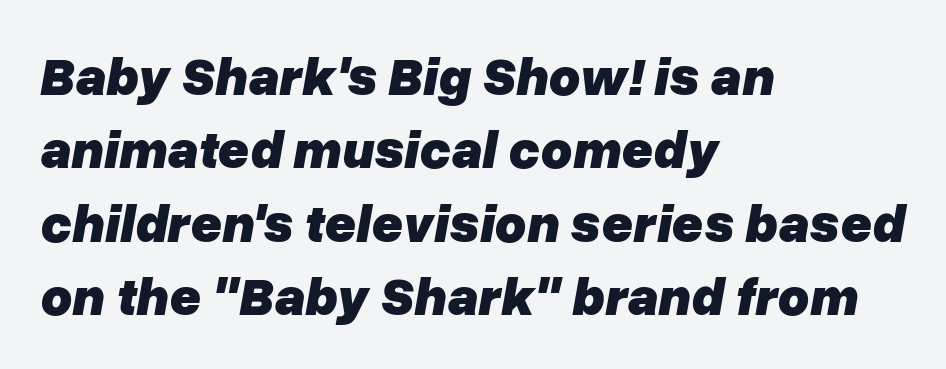
The image shows 54 px heavy type, italic (leaning right); set left-aligned, normal line spacing (1.36x), normal letter spacing, not underlined; low stroke contrast and a medium x-height.
